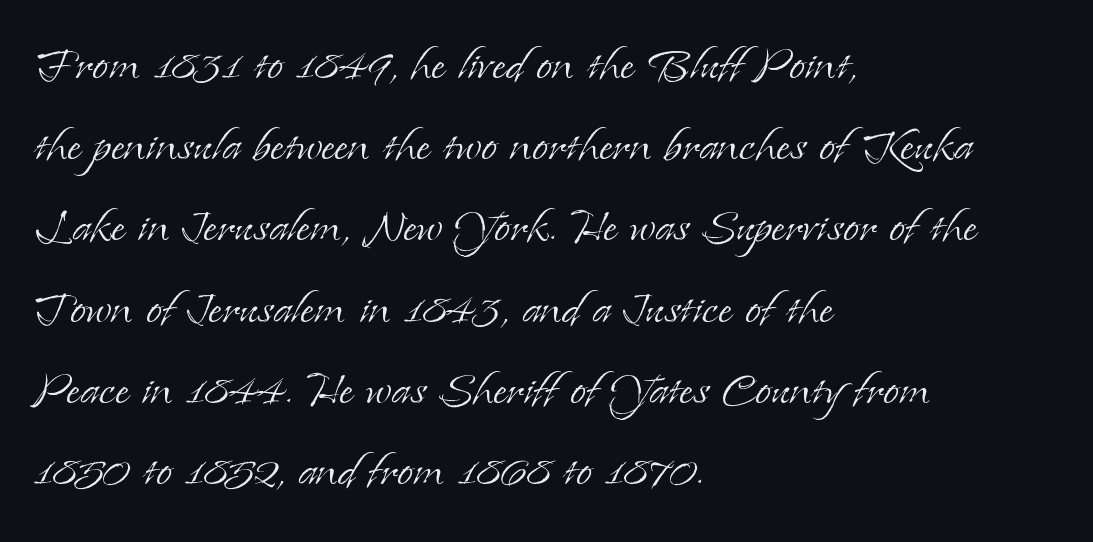
Q: Is the text bold? A: No.
Q: Is the text italic (slanted)? A: Yes.
Q: Is the typeface a serif or a sans-serif typeface? A: Serif.
Q: Is the text underlined? A: No.
Q: How is the paragraph aligned? A: Left-aligned.
Q: Is the spacing between letters normal or unusually wide? A: Normal.
Q: Is the spacing between lines tight, normal or loose? A: Normal.
Q: Width (condensed, normal, or wide)? A: Normal.
Q: Stroke contrast? A: Low.
Q: x-height? A: Small.
Q: Monospaced? A: No.
